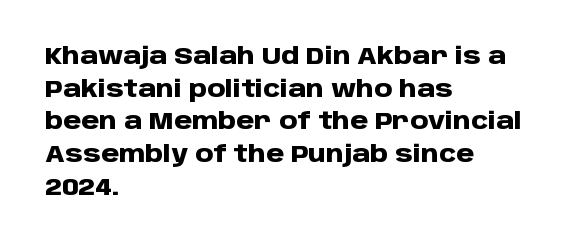
{"italic": "no", "bold": "yes", "underline": "no", "align": "left", "line_spacing": "normal", "line_spacing_ratio": 1.42, "letter_spacing": "normal", "letter_spacing_em": 0.0, "glyph_px": 23}
